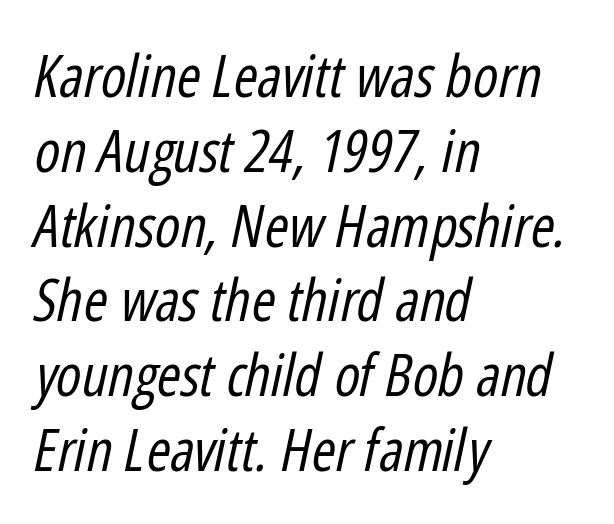
Italic? Definitely — the glyphs are oblique. There is no visible air inserted between adjacent glyphs. Each letter keeps its own natural width here, so spacing adapts to shape. The lines sit at an ordinary, default distance from one another. This rendering features lettering with no underline.
